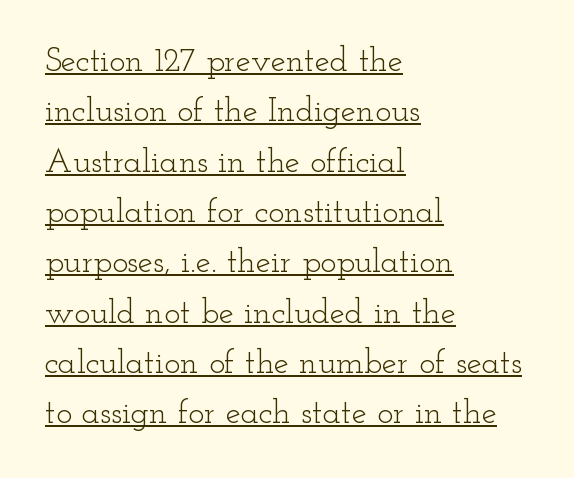
Q: Is the text bold? A: No.
Q: Is the text italic (slanted)? A: No, it is upright.
Q: Is the typeface a serif or a sans-serif typeface? A: Serif.
Q: Is the text underlined? A: Yes.
Q: How is the paragraph aligned? A: Left-aligned.
Q: Is the spacing between letters normal or unusually wide? A: Normal.
Q: Is the spacing between lines tight, normal or loose? A: Normal.
Q: Width (condensed, normal, or wide)? A: Wide.
Q: Stroke contrast? A: Low.
Q: x-height? A: Small.
Q: Monospaced? A: No.
